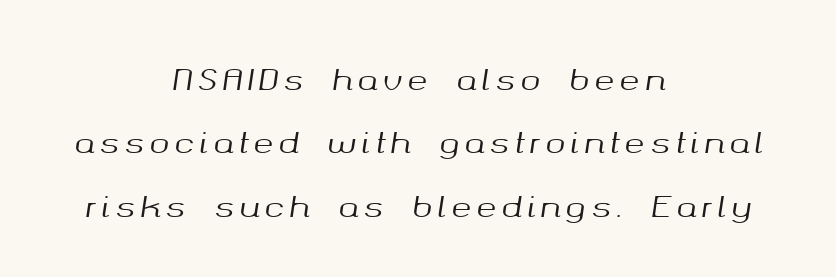
Does the copy run flush right? No — it is centered line by line. Italic? Definitely — the glyphs are oblique. The space beneath each line is pristine and unruled. Here the designer chose a conventional face with non-uniform glyph widths. Does the leading feel generous? Absolutely, it's lavish.
